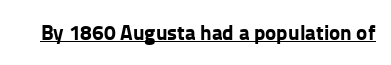
{"italic": "no", "bold": "yes", "underline": "yes", "letter_spacing": "normal", "letter_spacing_em": 0.0, "glyph_px": 21}
